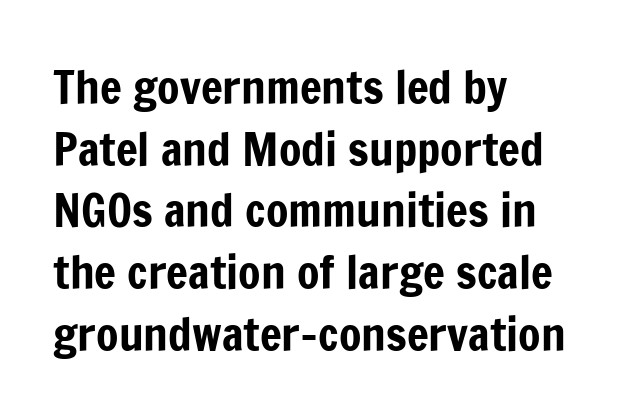
Glance below the letters and you will spot only blank space. A typesetter would call this proportional, since set widths differ per character. Type style note: lacks serifs. Each line starts at the same left margin while the right side varies. The letterforms sit shoulder to shoulder at normal distance.
